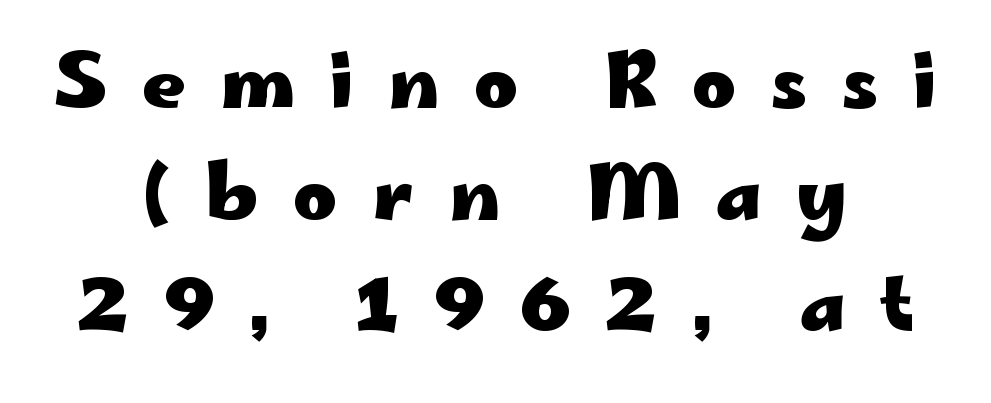
In terms of leading, this rendering sits right in the middle. Alignment: centered. Typographically, this falls in the sans-serif category. Every stem runs plumb, perpendicular to the baseline. What stands out about the letter spacing? Its width — letters are far apart. Typesetter's note: full bold, strokes at maximum text heaviness.
